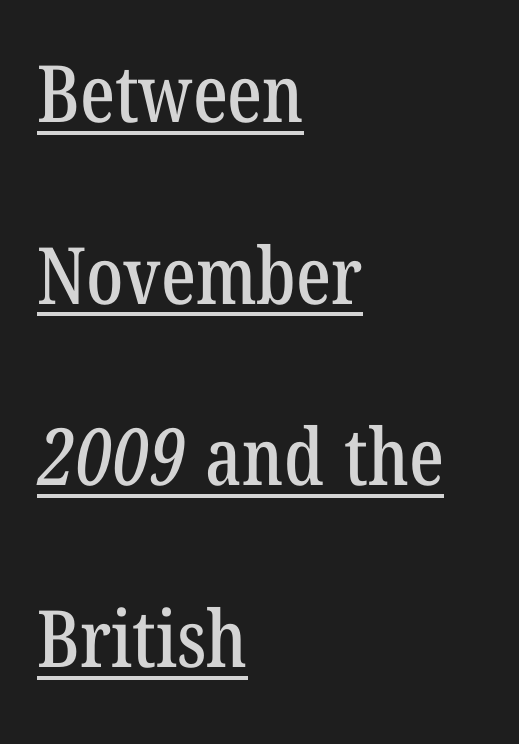
The image shows 79 px condensed serif type; set left-aligned, loose line spacing (2.3x), normal letter spacing, underlined; low stroke contrast and a medium x-height.
